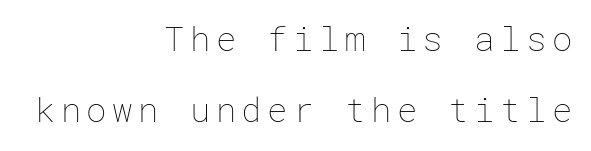
{"italic": "no", "bold": "no", "weight": "thin", "width": "normal", "stroke_contrast": "low", "x_height": "medium", "underline": "no", "align": "right", "line_spacing": "loose", "line_spacing_ratio": 2.1, "glyph_px": 34}
